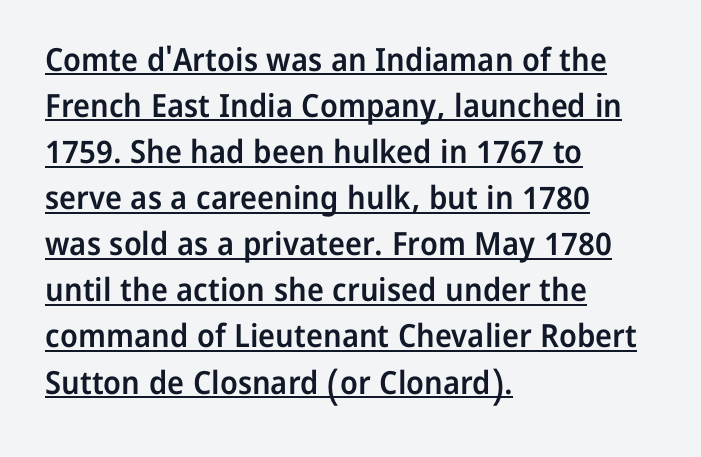
{"serif": "no", "italic": "no", "bold": "semi", "weight": "semibold", "width": "normal", "stroke_contrast": "low", "x_height": "medium", "monospaced": "no", "underline": "yes", "align": "left", "line_spacing": "normal", "line_spacing_ratio": 1.44, "letter_spacing": "normal", "letter_spacing_em": 0.0, "glyph_px": 32}
